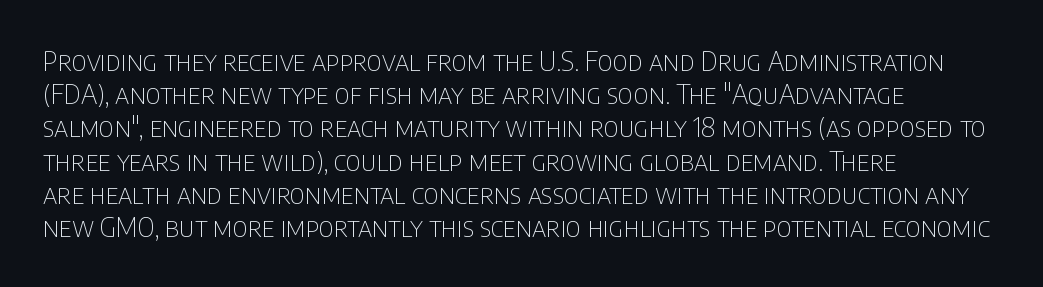
Q: Is the text bold? A: No.
Q: Is the text italic (slanted)? A: No, it is upright.
Q: Is the text underlined? A: No.
Q: How is the paragraph aligned? A: Left-aligned.
Q: Is the spacing between letters normal or unusually wide? A: Normal.
